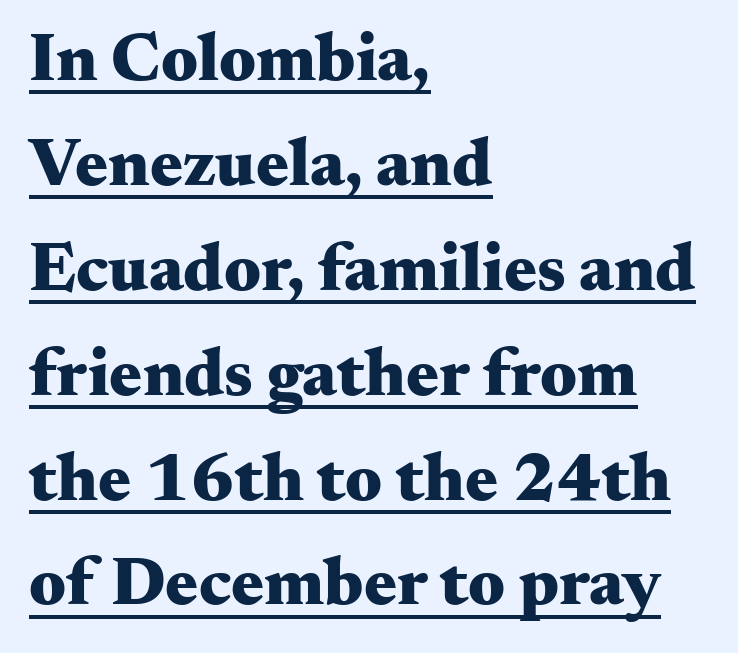
The image shows 69 px heavy, wide serif type, upright; set left-aligned, normal line spacing (1.52x), normal letter spacing, underlined; medium stroke contrast and a small x-height.
